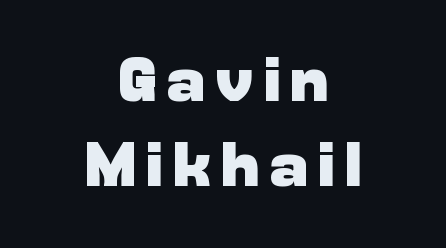
Every letter is thick-stroked: bold, no question. Unlike a traditional serif, this face leaves its strokes unadorned. Nobody drew a line under any word here. The space between consecutive lines is moderate. Ordinary non-slanted type is in use.
